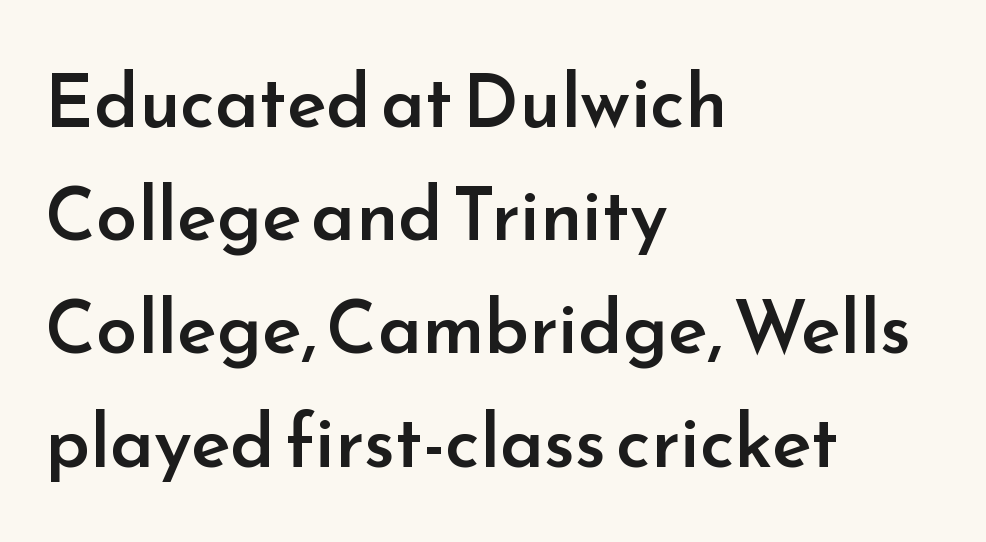
The image shows 74 px semibold sans-serif type, upright; set left-aligned, normal line spacing (1.53x), normal letter spacing, not underlined; low stroke contrast and a small x-height.
